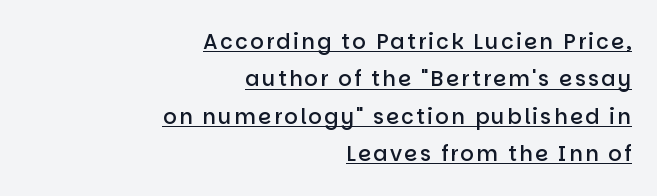
The setting favours the right margin, as signatures and pull-quotes sometimes do. This rendering features underlined lettering. On the weight axis this lands at semibold, roughly 600. Tall strokes in this sample are plumb rather than angled.
